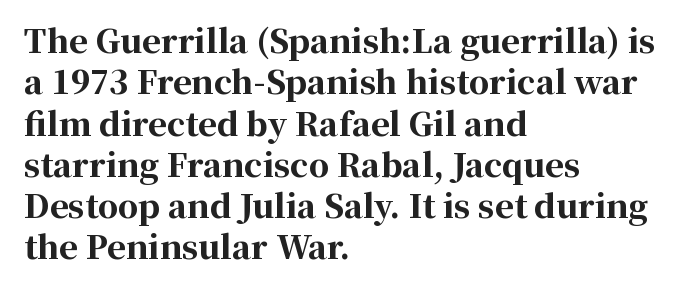
Q: Is the text bold? A: Yes.
Q: Is the text italic (slanted)? A: No, it is upright.
Q: Is the typeface a serif or a sans-serif typeface? A: Serif.
Q: Is the text underlined? A: No.
Q: How is the paragraph aligned? A: Left-aligned.
Q: Is the spacing between letters normal or unusually wide? A: Normal.
Q: Is the spacing between lines tight, normal or loose? A: Normal.
Q: Width (condensed, normal, or wide)? A: Normal.
Q: Stroke contrast? A: High.
Q: x-height? A: Medium.
Q: Monospaced? A: No.
